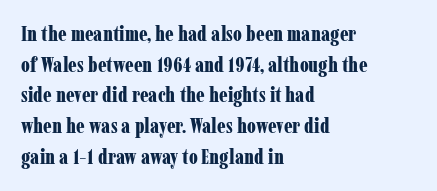
Glyph-to-glyph distance matches everyday printed text. If you drew a line through each stem, it would be perfectly vertical. Horizontal bands of white between lines are of average thickness. Type without underlining. The glyphs have the mass of a bold cut.
